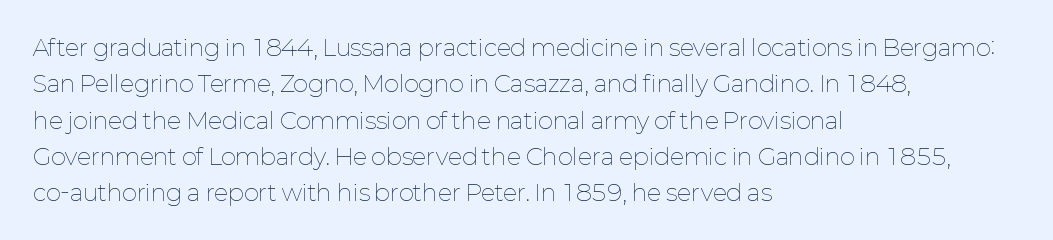
Compared with typical paragraphs, the rows here are spaced about the same. The letterforms sit at book weight or below. Ascenders rise straight up at ninety degrees. The lines are quadded left. Check the space under the baseline: it is left empty. Tracking value appears to be zero — textbook default spacing.
